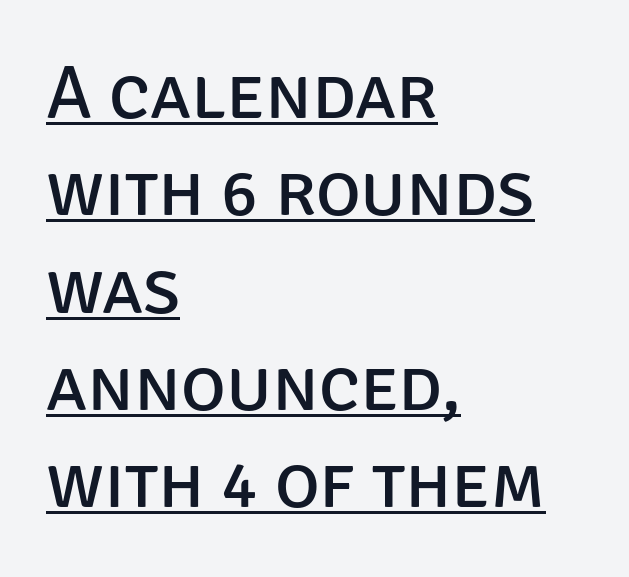
The image shows 76 px regular-weight sans-serif type, upright; set left-aligned, normal line spacing (1.28x), normal letter spacing, underlined; low stroke contrast and a large x-height.
